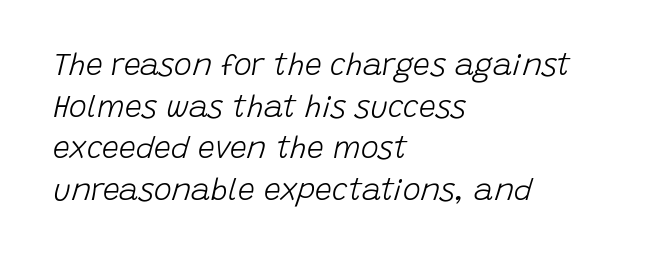
The image shows 30 px light type, italic (leaning right); set left-aligned, normal line spacing (1.39x), normal letter spacing, not underlined; low stroke contrast and a large x-height.
